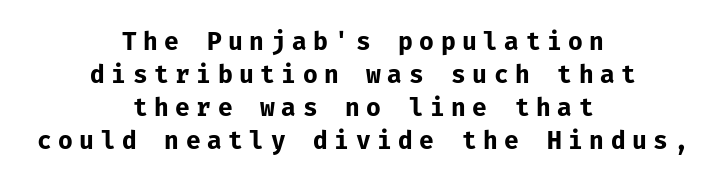
The image shows 24 px bold type, upright; set centered, normal line spacing (1.37x), unusually wide letter spacing (+0.27 em), not underlined.
